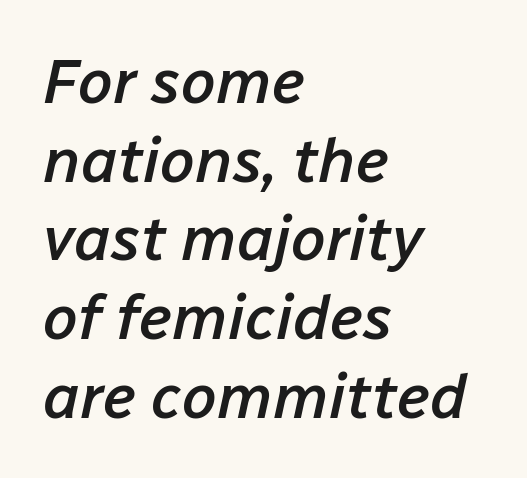
{"italic": "yes", "lean": "right", "slant_degrees": 12, "bold": "semi", "weight": "semibold", "width": "normal", "stroke_contrast": "low", "x_height": "medium", "monospaced": "no", "underline": "no", "align": "left", "line_spacing": "normal", "line_spacing_ratio": 1.25, "letter_spacing": "normal", "letter_spacing_em": 0.0, "glyph_px": 63}
